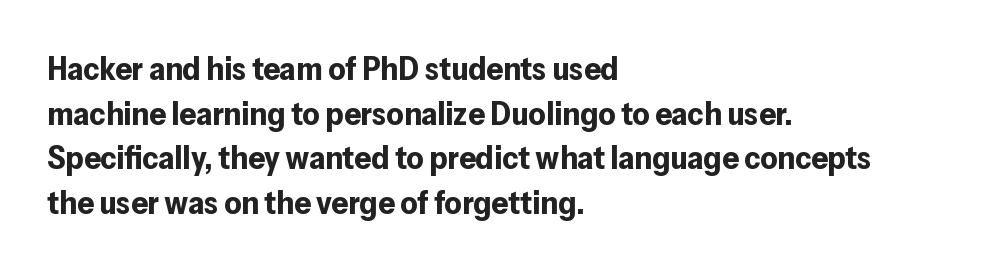
Q: Is the text bold? A: Yes.
Q: Is the text italic (slanted)? A: No, it is upright.
Q: Is the typeface a serif or a sans-serif typeface? A: Sans-serif.
Q: Is the text underlined? A: No.
Q: How is the paragraph aligned? A: Left-aligned.
Q: Is the spacing between letters normal or unusually wide? A: Normal.
Q: Is the spacing between lines tight, normal or loose? A: Normal.
Q: Width (condensed, normal, or wide)? A: Normal.
Q: Stroke contrast? A: Low.
Q: x-height? A: Medium.
Q: Monospaced? A: No.
